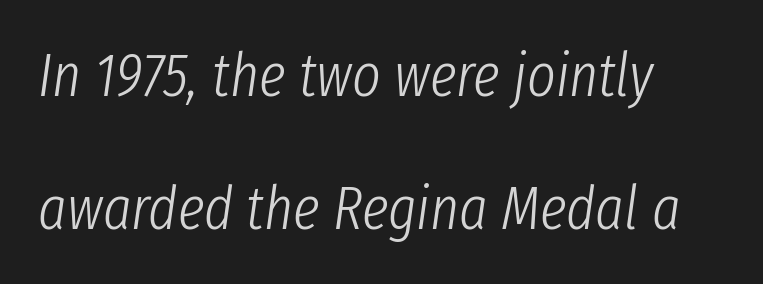
{"italic": "yes", "lean": "right", "slant_degrees": 8, "bold": "no", "weight": "light", "width": "condensed", "stroke_contrast": "low", "x_height": "medium", "monospaced": "no", "underline": "no", "align": "left", "line_spacing": "loose", "line_spacing_ratio": 2.18, "letter_spacing": "normal", "letter_spacing_em": 0.0, "glyph_px": 61}
